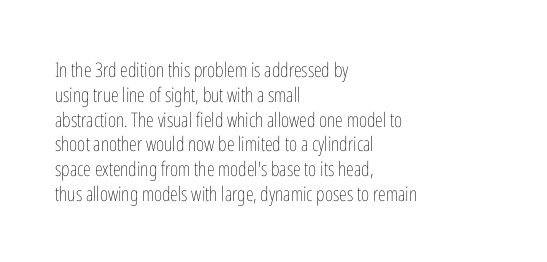
The image shows 20 px text type, upright; set left-aligned, line spacing 1.24x, normal letter spacing, not underlined.
